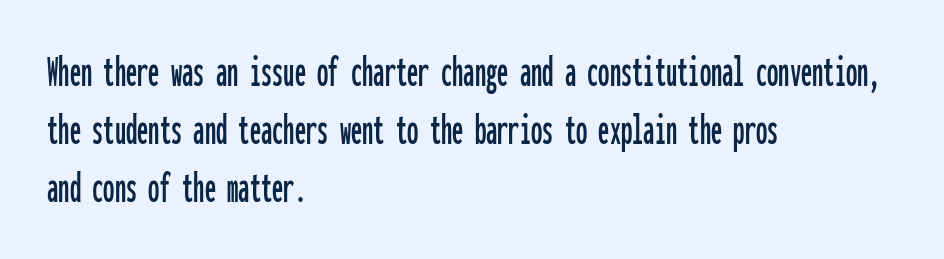
The image shows 45 px condensed sans-serif type, upright, monospaced; set left-aligned, normal line spacing (1.29x), normal letter spacing, not underlined; low stroke contrast and a medium x-height.
